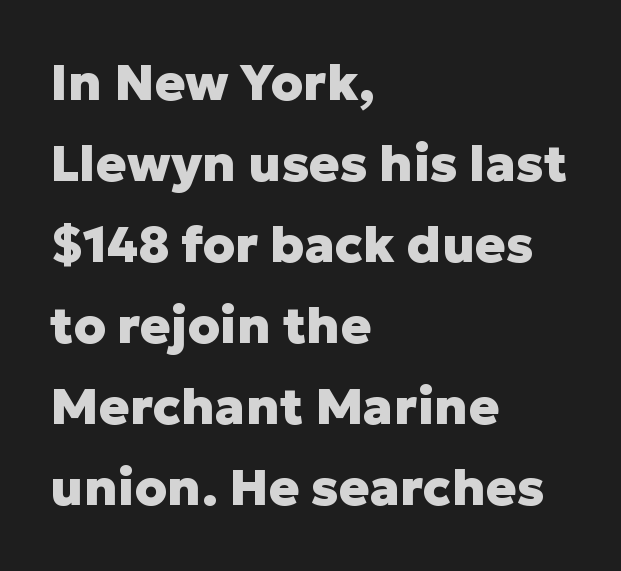
Note the varied advance widths — an 'i' is clearly narrower than an 'm'. The baseline area is clear. Left-aligned paragraph, ragged on the right. This is heavy type, rendered in bold.
